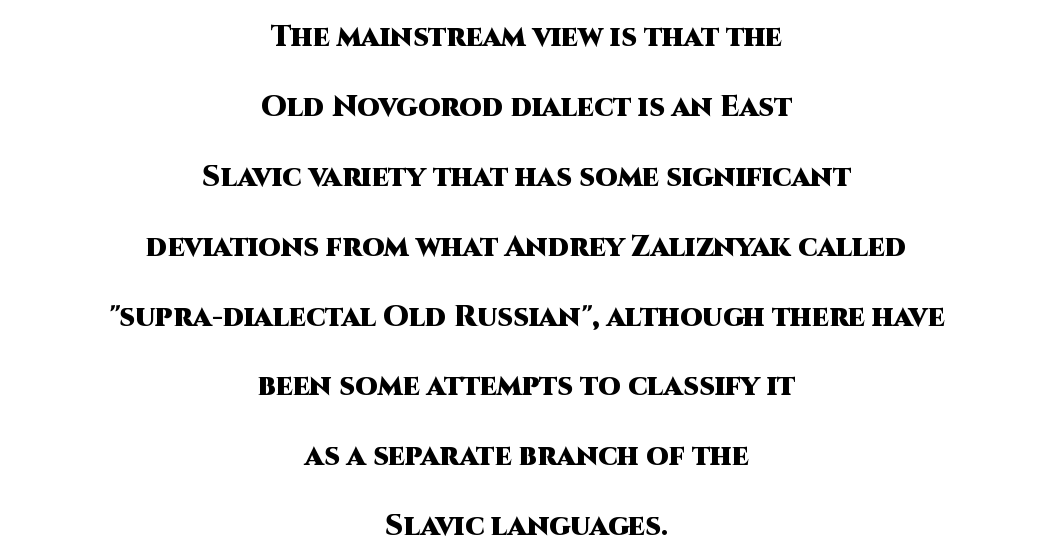
Underline: absent. The letters stand upright; this is a roman face. To sum up the face: it is a sans, with no serifs. Spacing verdict: proportional, widths tailored to each character. There is no visible air inserted between adjacent glyphs. The line-height multiplier appears high, well above default.
